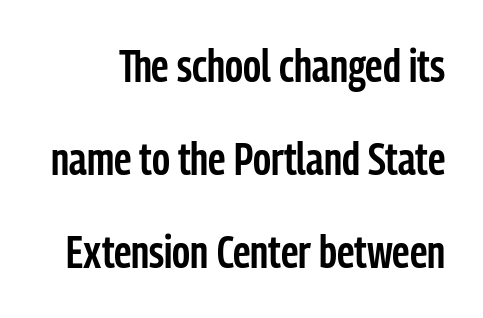
The tracking reads as untouched default to a designer's eye. The face used here is a semibold: visibly heavier than regular, lighter than bold. Airy leading. Font category for this specimen: sans-serif. Nobody drew a line under any word here.
